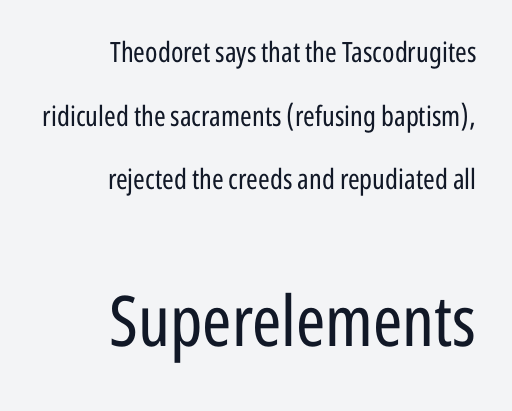
The image shows 70 px regular-weight, condensed sans-serif type, upright; set right-aligned, loose line spacing (2.27x), normal letter spacing, not underlined; the second (bottom) block is 2.5x larger; low stroke contrast and a medium x-height.
